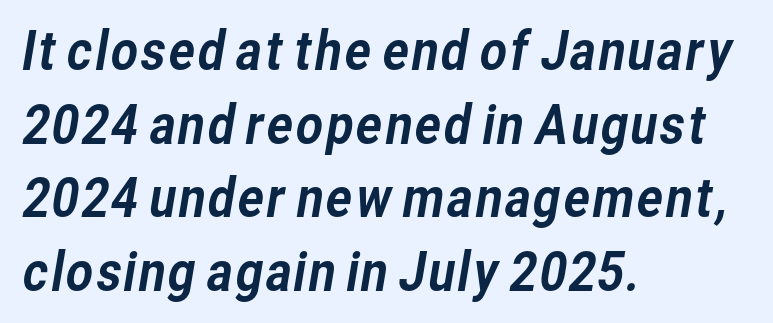
In terms of leading, this rendering sits right in the middle. Letterform terminals end flat and unadorned throughout the passage. Alignment: flush left. Check under the words: just untouched page. The letters advance in unequal steps, a hallmark of proportional type.
